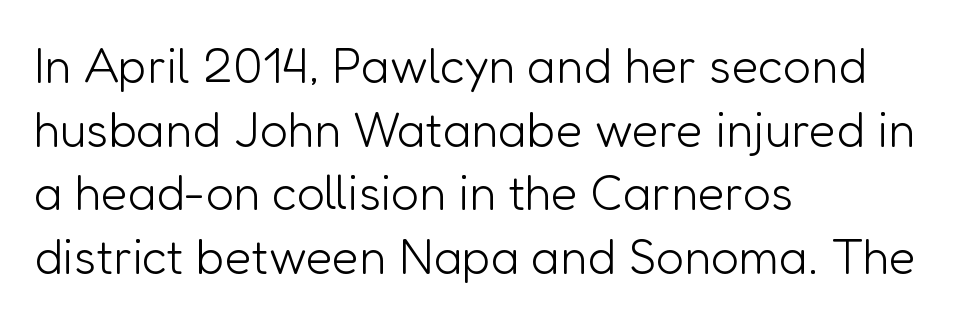
Q: Is the text bold? A: No.
Q: Is the text italic (slanted)? A: No, it is upright.
Q: Is the typeface a serif or a sans-serif typeface? A: Sans-serif.
Q: Is the text underlined? A: No.
Q: How is the paragraph aligned? A: Left-aligned.
Q: Is the spacing between letters normal or unusually wide? A: Normal.
Q: Is the spacing between lines tight, normal or loose? A: Normal.
Q: Width (condensed, normal, or wide)? A: Normal.
Q: Stroke contrast? A: Low.
Q: x-height? A: Medium.
Q: Monospaced? A: No.
